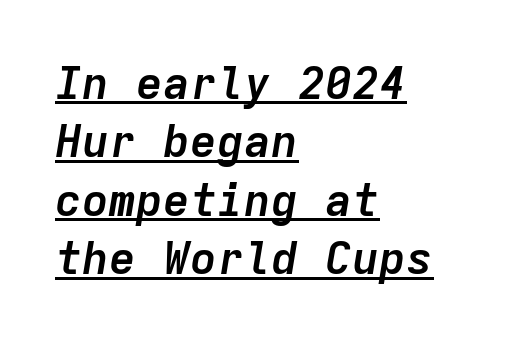
The image shows 45 px semibold type, italic (leaning right), monospaced; set left-aligned, normal line spacing (1.3x), normal letter spacing, underlined; low stroke contrast and a medium x-height.
